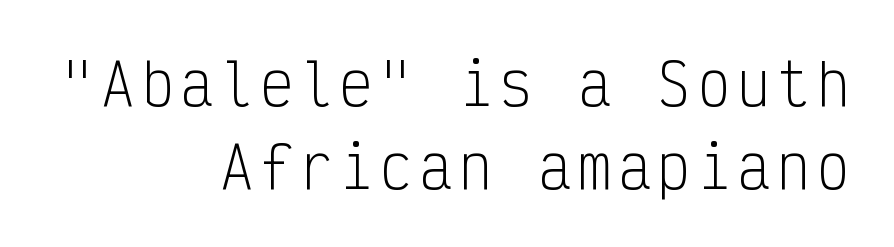
The paragraph has a hard right edge and a soft left edge. Bare-footed words on every line. Does the type have serifs? No, each stem ends abruptly. A typesetter would call this leading conventional body-copy spacing.
